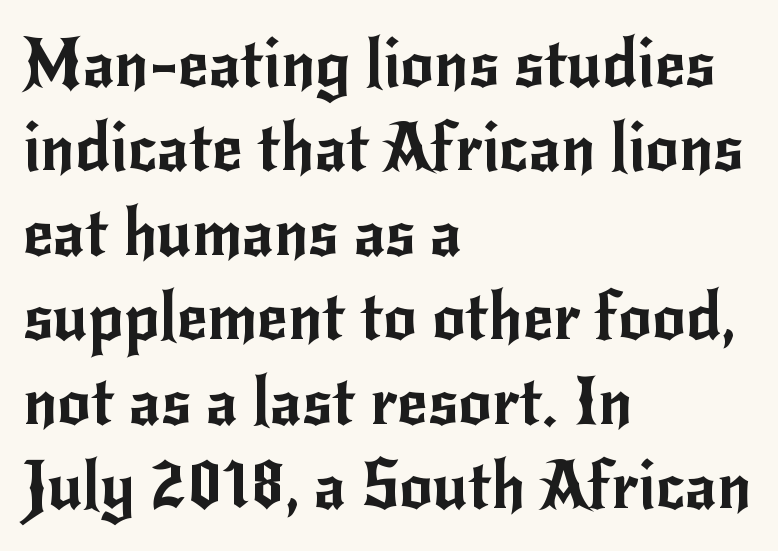
The image shows 66 px sans-serif type, upright; set left-aligned, normal line spacing (1.28x), normal letter spacing, not underlined; low stroke contrast and a small x-height.
